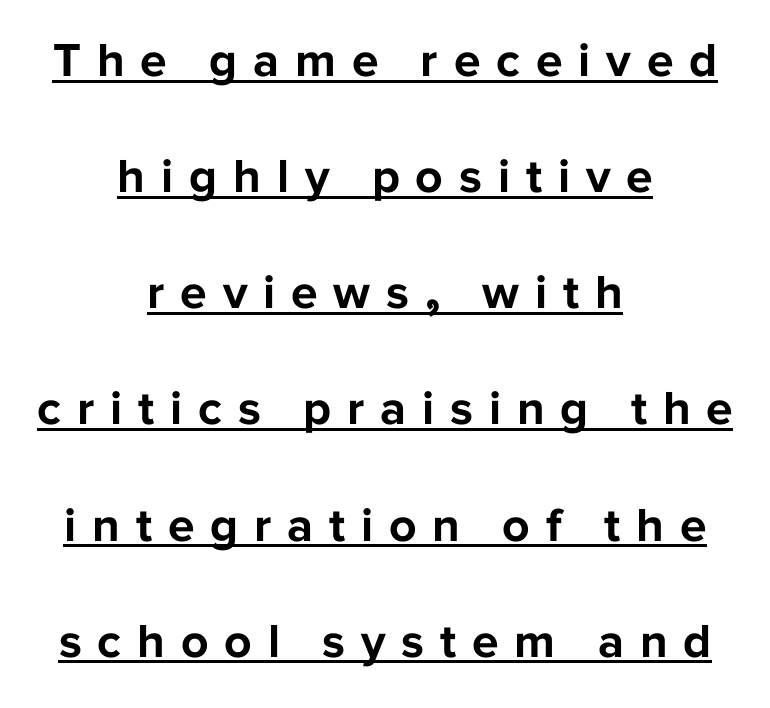
Q: Is the text bold? A: Yes.
Q: Is the text italic (slanted)? A: No, it is upright.
Q: Is the typeface a serif or a sans-serif typeface? A: Sans-serif.
Q: Is the text underlined? A: Yes.
Q: How is the paragraph aligned? A: Centered.
Q: Is the spacing between letters normal or unusually wide? A: Unusually wide.
Q: Is the spacing between lines tight, normal or loose? A: Loose.
Q: Width (condensed, normal, or wide)? A: Normal.
Q: Stroke contrast? A: Low.
Q: x-height? A: Medium.
Q: Monospaced? A: No.
